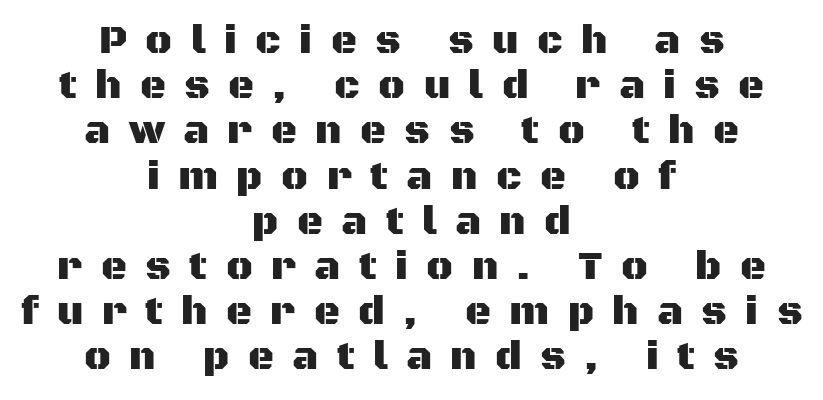
The image shows 40 px sans-serif type, upright; set centered, tight line spacing (1.13x), unusually wide letter spacing (+0.46 em), not underlined; medium stroke contrast and a large x-height.
